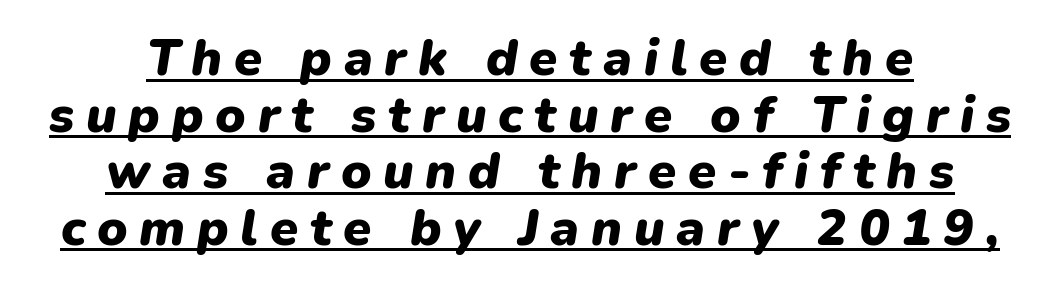
One-word summary of the alignment: center. Slant detected: the letters are inclined. Is there an underline? Yes — a line sits under the letters. A typesetter would call this proportional, since set widths differ per character. There is plenty of visible air inserted between adjacent glyphs.
